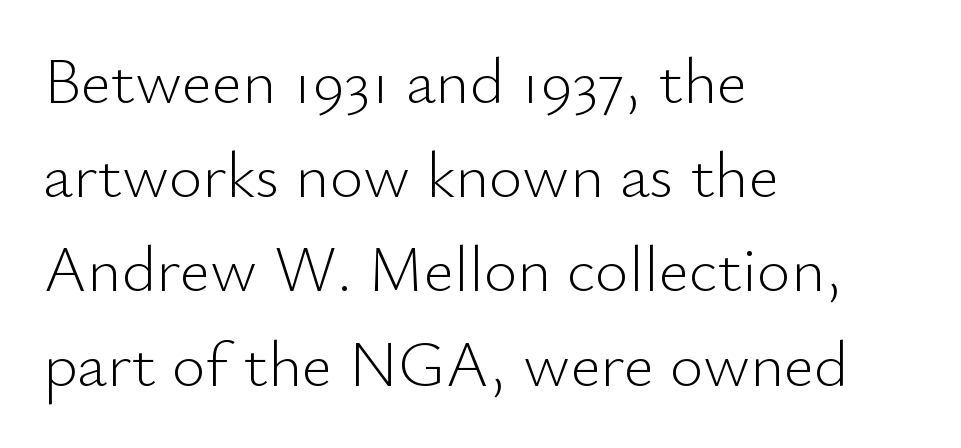
{"serif": "no", "italic": "no", "bold": "no", "weight": "light", "width": "normal", "stroke_contrast": "low", "x_height": "small", "monospaced": "no", "underline": "no", "align": "left", "line_spacing": "normal", "line_spacing_ratio": 1.45, "letter_spacing": "normal", "letter_spacing_em": 0.0, "glyph_px": 65}
